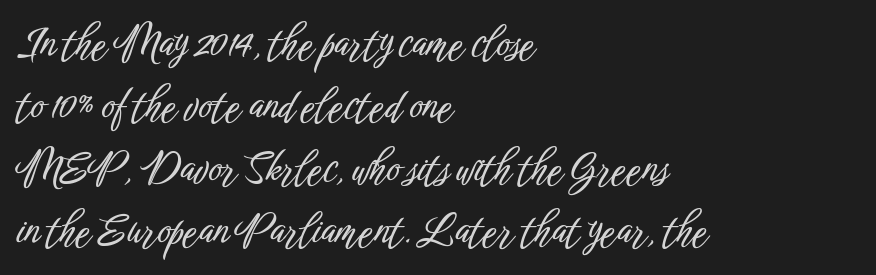
{"serif": "no", "width": "condensed", "stroke_contrast": "low", "x_height": "medium", "monospaced": "no", "underline": "no", "align": "left", "line_spacing": "normal", "line_spacing_ratio": 1.52, "letter_spacing": "normal", "letter_spacing_em": 0.0, "glyph_px": 41}
